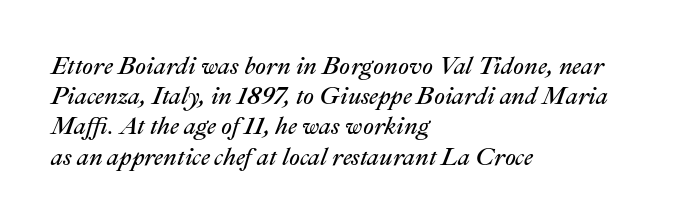
Q: Is the text bold? A: No.
Q: Is the text italic (slanted)? A: Yes, it leans right by about 22 degrees.
Q: Is the text underlined? A: No.
Q: How is the paragraph aligned? A: Left-aligned.
Q: Is the spacing between letters normal or unusually wide? A: Normal.
Q: Is the spacing between lines tight, normal or loose? A: Normal.
